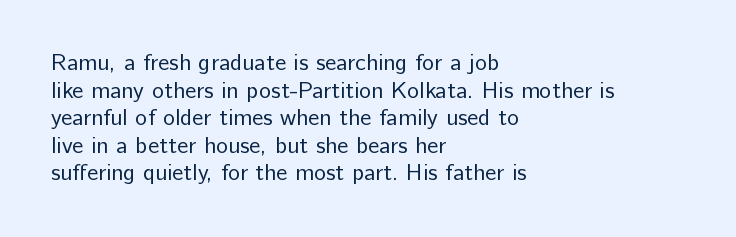
The image shows 23 px text type, upright; set left-aligned, line spacing 1.2x, normal letter spacing, not underlined.
